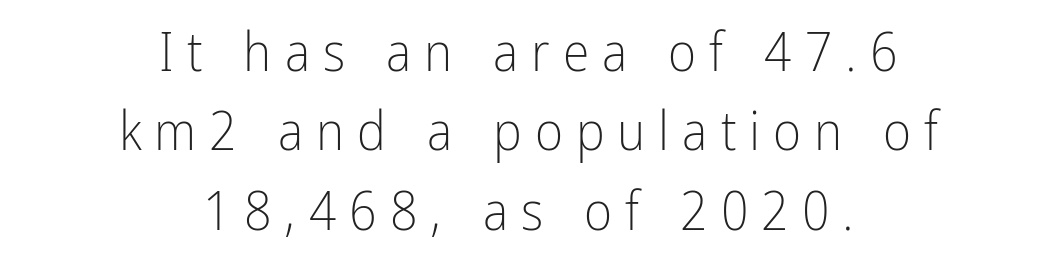
Line spacing here is normal. The rag falls on both sides of this text block equally. A typesetter would label this face a sans. Ascenders rise straight up at ninety degrees. A light-to-regular cut is what we see here. The passage shown is not underscored anywhere.
